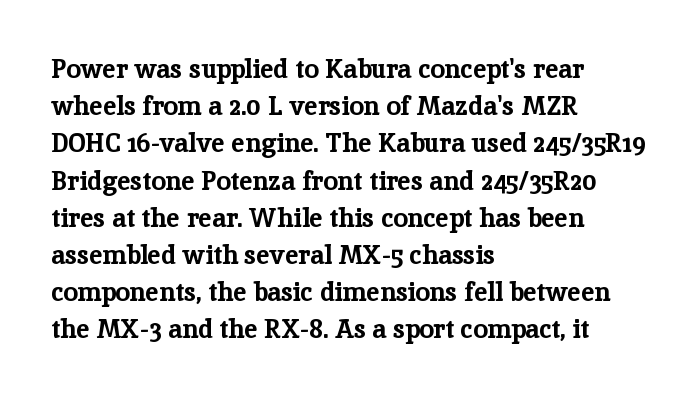
The image shows 26 px bold type, upright; set left-aligned, normal line spacing (1.43x), normal letter spacing, not underlined.
